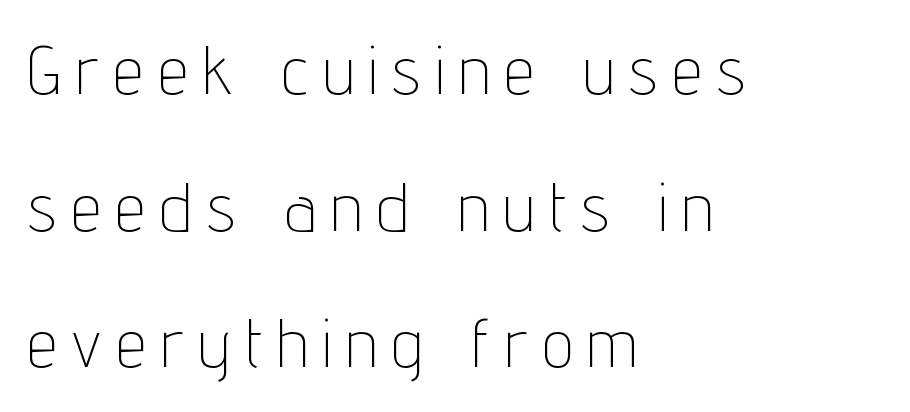
The image shows 68 px thin, condensed sans-serif type, upright; set left-aligned, loose line spacing (2.01x), unusually wide letter spacing (+0.23 em), not underlined; low stroke contrast and a medium x-height.
